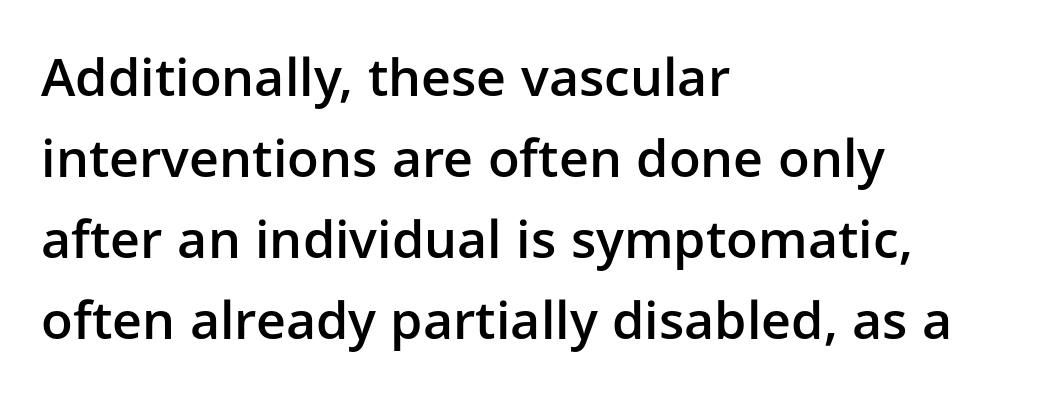
Q: Is the text bold? A: Semi-bold.
Q: Is the text italic (slanted)? A: No, it is upright.
Q: Is the typeface a serif or a sans-serif typeface? A: Sans-serif.
Q: Is the text underlined? A: No.
Q: How is the paragraph aligned? A: Left-aligned.
Q: Is the spacing between letters normal or unusually wide? A: Normal.
Q: Is the spacing between lines tight, normal or loose? A: Normal.
Q: Width (condensed, normal, or wide)? A: Normal.
Q: Stroke contrast? A: Low.
Q: x-height? A: Medium.
Q: Monospaced? A: No.
